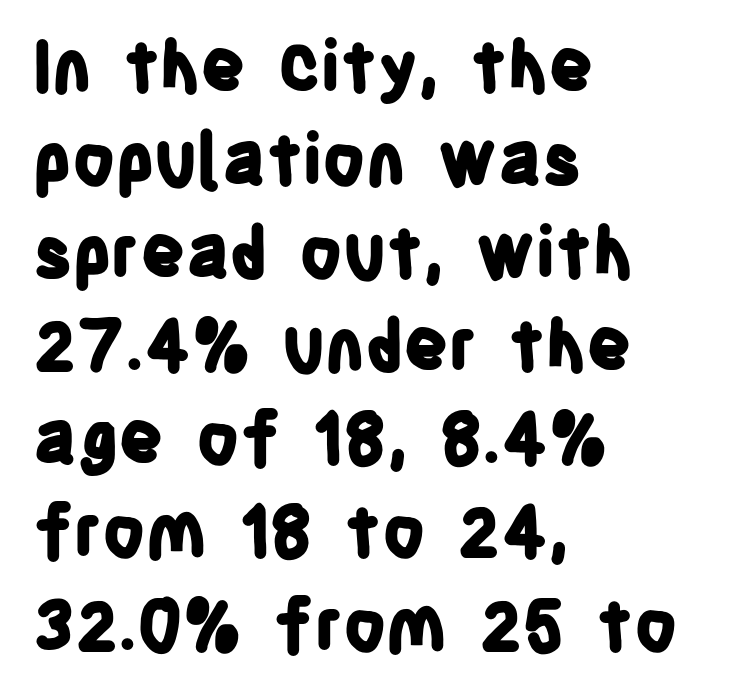
The glyphs have the mass of a bold cut. Characters follow at the spacing the type designer built in. Each letter's strokes conclude bluntly, with no projecting serifs. The words here are not underlined. Whoever set this chose a conventional vertical rhythm. The lines in this sample share a left origin and differ only in where they stop.
